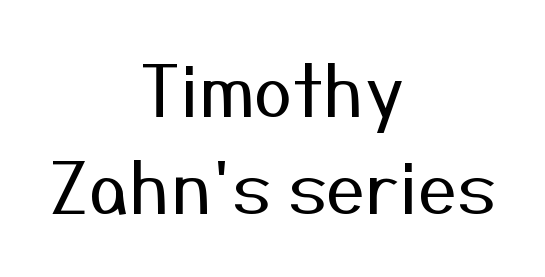
Q: Is the text bold? A: No.
Q: Is the text italic (slanted)? A: No, it is upright.
Q: Is the typeface a serif or a sans-serif typeface? A: Sans-serif.
Q: Is the text underlined? A: No.
Q: How is the paragraph aligned? A: Centered.
Q: Is the spacing between letters normal or unusually wide? A: Normal.
Q: Is the spacing between lines tight, normal or loose? A: Normal.
Q: Width (condensed, normal, or wide)? A: Normal.
Q: Stroke contrast? A: Medium.
Q: x-height? A: Medium.
Q: Monospaced? A: No.
